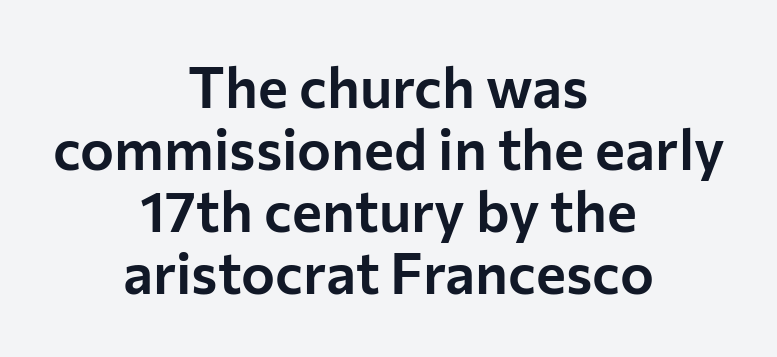
The image shows 57 px sans-serif type, upright; set centered, tight line spacing (1.09x), normal letter spacing, not underlined; low stroke contrast and a medium x-height.
